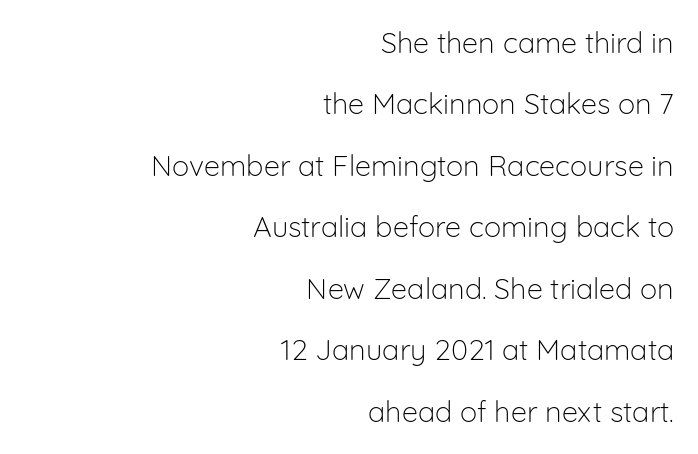
{"serif": "no", "italic": "no", "bold": "no", "weight": "light", "width": "normal", "stroke_contrast": "low", "x_height": "medium", "monospaced": "no", "underline": "no", "align": "right", "line_spacing": "loose", "line_spacing_ratio": 2.12, "letter_spacing": "normal", "letter_spacing_em": 0.0, "glyph_px": 29}
